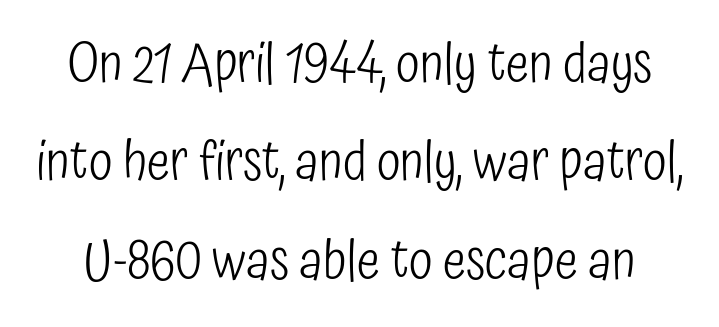
A typesetter would mark this as roman, not italic. These lines are rendered in a variable-pitch font. Words float on clear page, feet unadorned. Honestly, the letter spacing is just normal — you wouldn't notice it. Each letter's strokes conclude bluntly, with no projecting serifs. The font sits on the lighter half of the weight spectrum, regular included.
